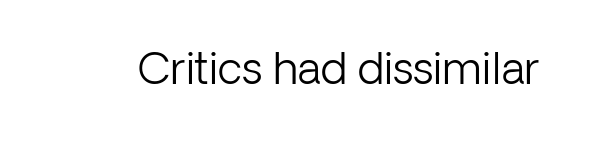
The image shows 43 px light sans-serif type, upright; set normal letter spacing, not underlined; low stroke contrast and a medium x-height.
